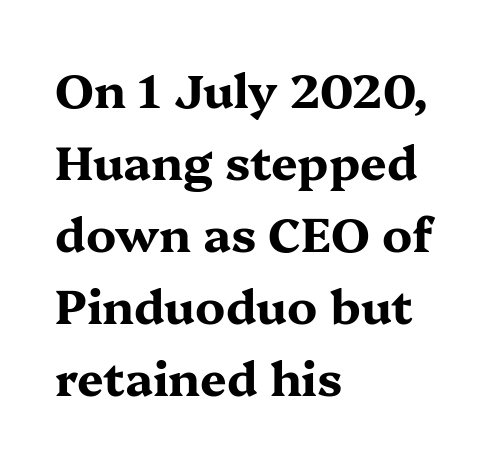
The image shows 47 px bold, wide serif type, upright; set left-aligned, normal line spacing (1.53x), normal letter spacing, not underlined; medium stroke contrast and a medium x-height.
